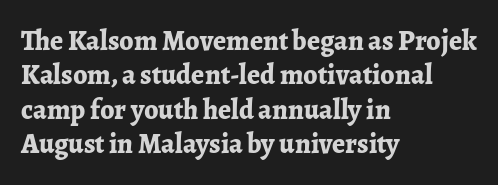
Think of a printed novel: that variable character pitch is what you see here. The space directly below the letters is spotless. In terms of posture, this sample is upright. The setting favours the left margin, as ordinary paragraphs usually do. Look at the tracking — it's just the regular setting, nothing added.
